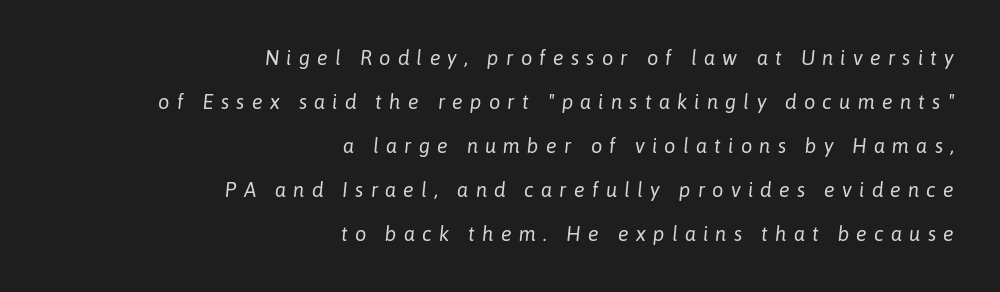
Q: Is the text bold? A: No.
Q: Is the text italic (slanted)? A: Yes, it leans right by about 6 degrees.
Q: Is the text underlined? A: No.
Q: How is the paragraph aligned? A: Right-aligned.
Q: Is the spacing between letters normal or unusually wide? A: Unusually wide.
Q: Is the spacing between lines tight, normal or loose? A: Loose.
